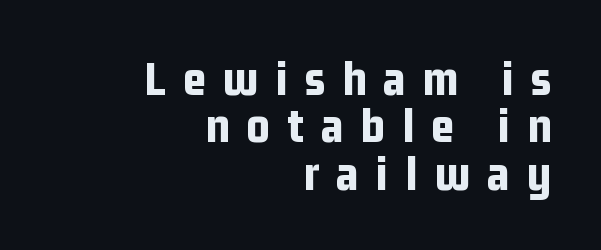
Q: Is the text bold? A: Yes.
Q: Is the text italic (slanted)? A: No, it is upright.
Q: Is the typeface a serif or a sans-serif typeface? A: Sans-serif.
Q: Is the text underlined? A: No.
Q: How is the paragraph aligned? A: Right-aligned.
Q: Is the spacing between letters normal or unusually wide? A: Unusually wide.
Q: Is the spacing between lines tight, normal or loose? A: Tight.
Q: Width (condensed, normal, or wide)? A: Condensed.
Q: Stroke contrast? A: Low.
Q: x-height? A: Medium.
Q: Monospaced? A: No.
